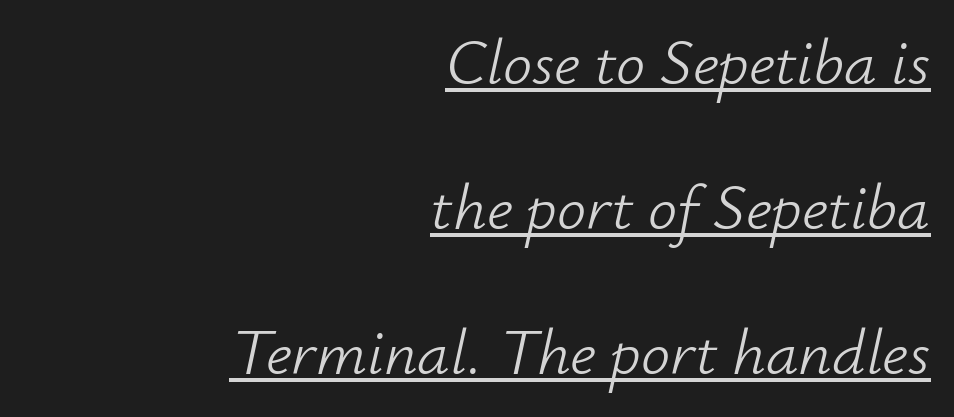
{"italic": "yes", "lean": "right", "slant_degrees": 12, "bold": "no", "weight": "light", "width": "normal", "stroke_contrast": "low", "x_height": "small", "monospaced": "no", "underline": "yes", "align": "right", "line_spacing": "loose", "line_spacing_ratio": 2.23, "letter_spacing": "normal", "letter_spacing_em": 0.0, "glyph_px": 65}
